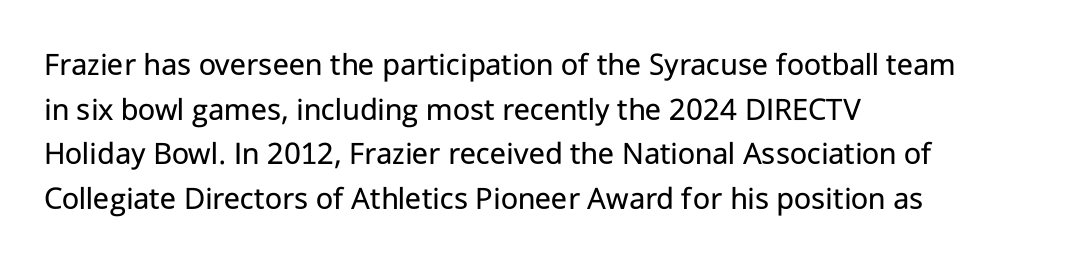
Vertically, the passage feels balanced, rows spaced as you'd expect. The strip under each line holds only bare page. Here the designer chose a conventional face with non-uniform glyph widths. Compared with typical body copy, the letter spacing here is the same. This sample uses a sans-serif face. A quiet, ordinary-to-light weight characterises the typeface.
